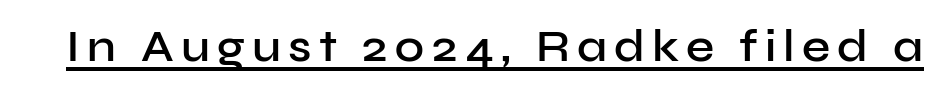
Q: Is the text bold? A: Semi-bold.
Q: Is the text italic (slanted)? A: No, it is upright.
Q: Is the typeface a serif or a sans-serif typeface? A: Sans-serif.
Q: Is the text underlined? A: Yes.
Q: Width (condensed, normal, or wide)? A: Normal.
Q: Stroke contrast? A: Low.
Q: x-height? A: Medium.
Q: Monospaced? A: No.
